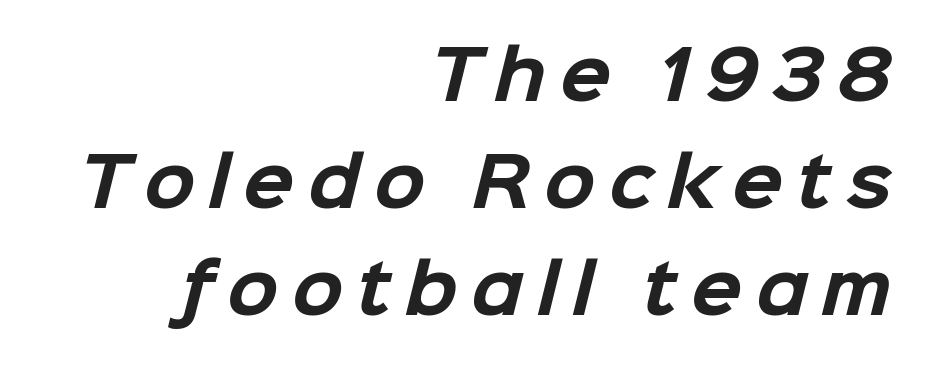
The baseline area is clear. Spacing between characters has been opened up far beyond the box default. Serif or sans? Sans — the stroke terminals are bare. Compared with typical paragraphs, the rows here are spaced about the same. Notice how the passage keeps a crisp vertical edge on the right only.
